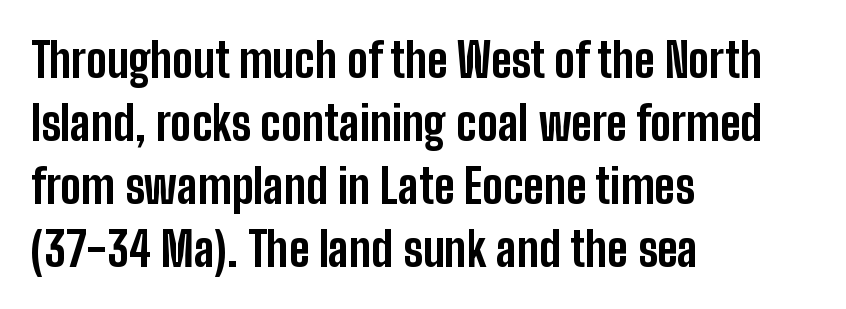
The image shows 47 px bold, condensed sans-serif type, upright; set left-aligned, normal line spacing (1.34x), normal letter spacing, not underlined; low stroke contrast and a medium x-height.
